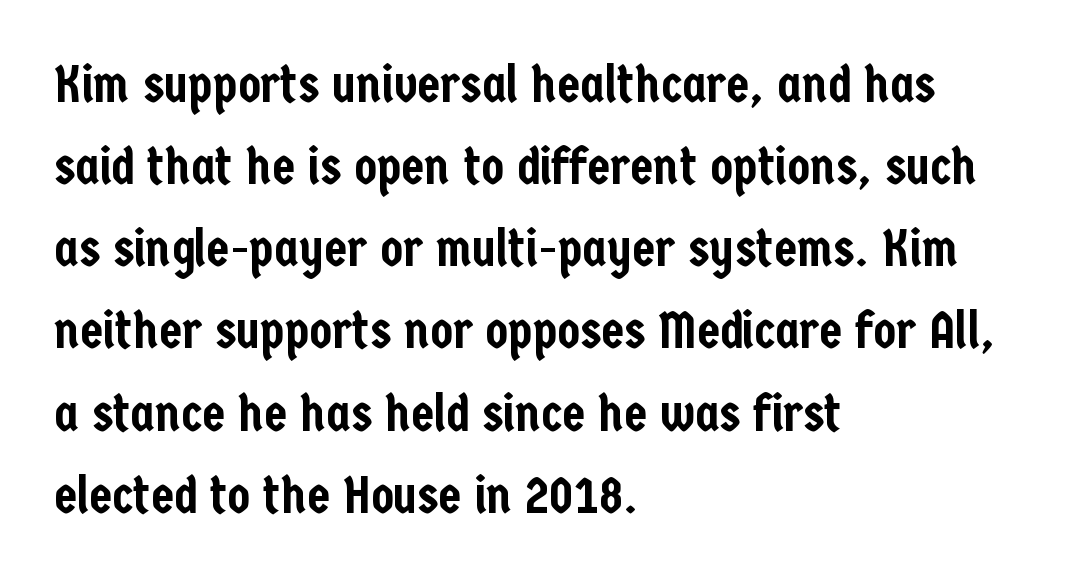
The image shows 52 px condensed sans-serif type, upright; set left-aligned, normal line spacing (1.58x), normal letter spacing, not underlined; low stroke contrast and a medium x-height.
